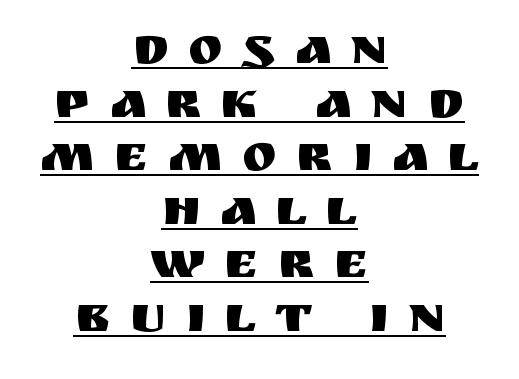
The image shows 52 px sans-serif type, upright; set centered, tight line spacing (1.03x), unusually wide letter spacing (+0.37 em), underlined; medium stroke contrast and a large x-height.
